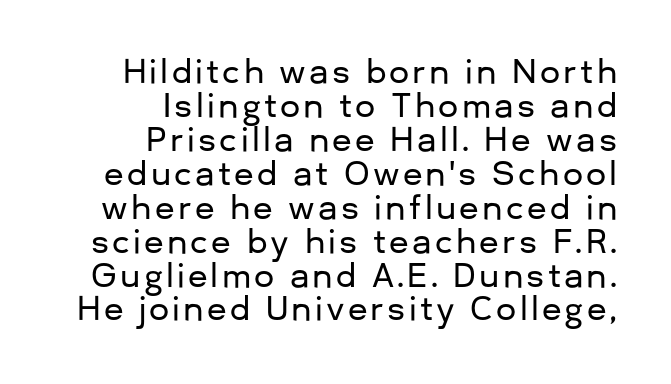
{"serif": "no", "italic": "no", "width": "normal", "stroke_contrast": "low", "x_height": "medium", "monospaced": "no", "underline": "no", "align": "right", "line_spacing": "tight", "line_spacing_ratio": 1.06, "glyph_px": 32}
